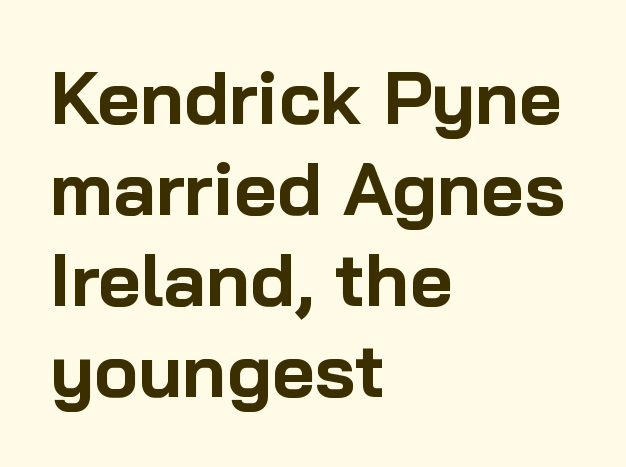
Q: Is the text bold? A: Yes.
Q: Is the text italic (slanted)? A: No, it is upright.
Q: Is the typeface a serif or a sans-serif typeface? A: Sans-serif.
Q: Is the text underlined? A: No.
Q: How is the paragraph aligned? A: Left-aligned.
Q: Is the spacing between letters normal or unusually wide? A: Normal.
Q: Width (condensed, normal, or wide)? A: Normal.
Q: Stroke contrast? A: Low.
Q: x-height? A: Medium.
Q: Monospaced? A: No.
